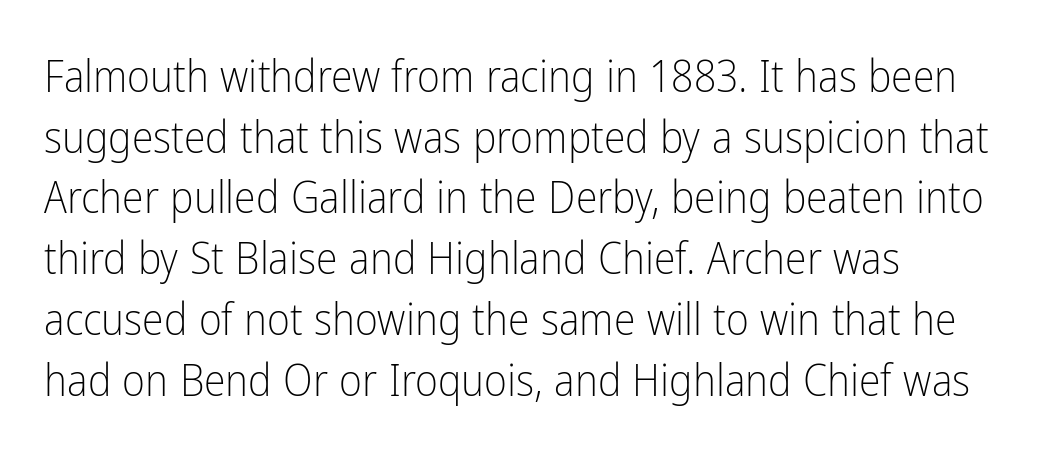
The image shows 44 px light, condensed sans-serif type, upright; set left-aligned, normal line spacing (1.38x), normal letter spacing, not underlined; low stroke contrast and a medium x-height.
